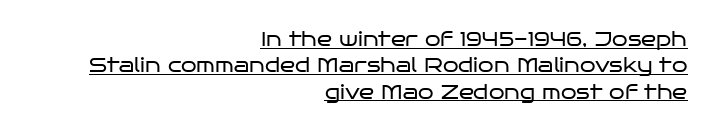
Q: Is the text bold? A: No.
Q: Is the text italic (slanted)? A: No, it is upright.
Q: Is the text underlined? A: Yes.
Q: How is the paragraph aligned? A: Right-aligned.
Q: Is the spacing between letters normal or unusually wide? A: Normal.
Q: Is the spacing between lines tight, normal or loose? A: Normal.
